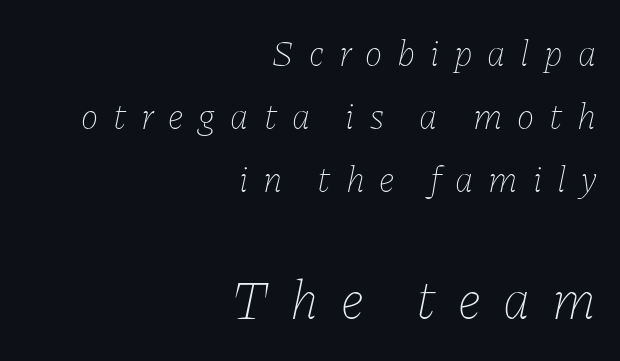
Q: Is the text bold? A: No.
Q: Is the text italic (slanted)? A: Yes, it leans right by about 11 degrees.
Q: Is the text underlined? A: No.
Q: How is the paragraph aligned? A: Right-aligned.
Q: Is the spacing between letters normal or unusually wide? A: Unusually wide.
Q: Is the spacing between lines tight, normal or loose? A: Normal.
Q: Which block of text is set in a larger size, the first (top) or the second (bottom)? A: The second (bottom) one.
Q: Width (condensed, normal, or wide)? A: Normal.
Q: Stroke contrast? A: Low.
Q: x-height? A: Medium.
Q: Monospaced? A: No.
